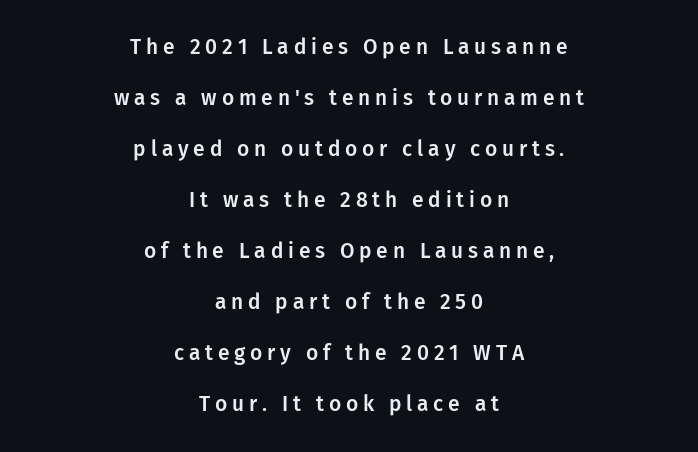
A centered setting, common on invitations and titles, is used for this passage. Vertical spacing — loose. Look at the tracking — it's clearly loosened, letters drifting apart. In terms of posture, this sample is upright. Beneath every word, the page is bare.
